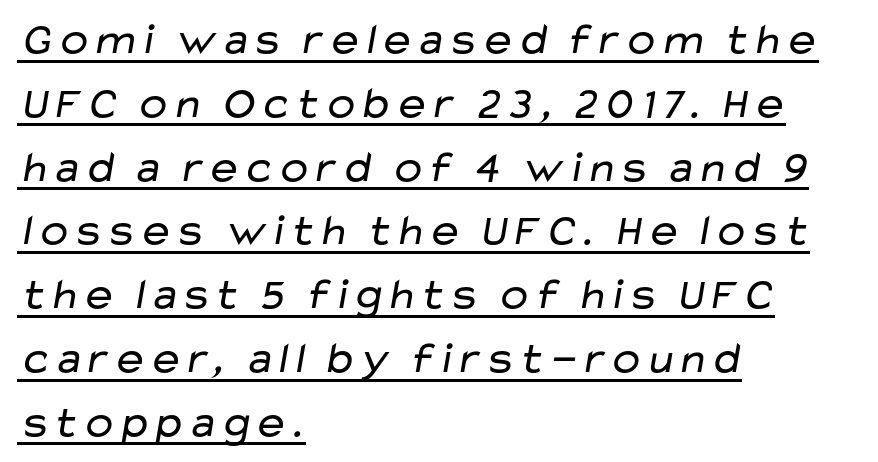
{"serif": "no", "bold": "no", "weight": "regular", "width": "wide", "stroke_contrast": "low", "x_height": "medium", "monospaced": "no", "underline": "yes", "align": "left", "line_spacing": "normal", "line_spacing_ratio": 1.45, "letter_spacing": "normal", "letter_spacing_em": 0.0, "glyph_px": 44}
